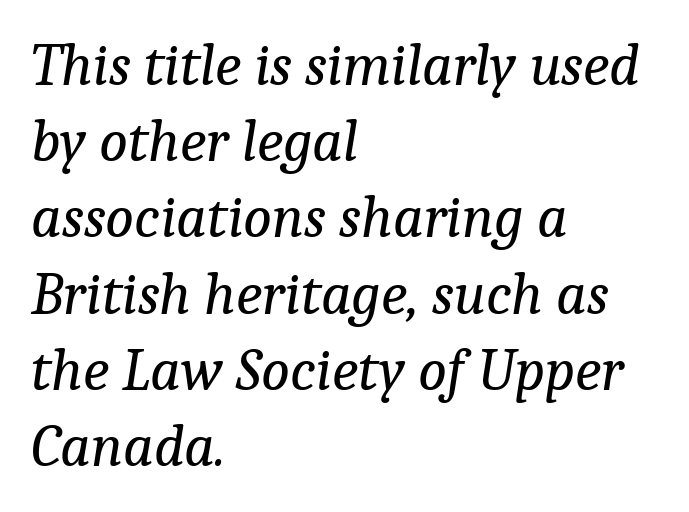
Q: Is the text bold? A: No.
Q: Is the text italic (slanted)? A: Yes, it leans right by about 9 degrees.
Q: Is the typeface a serif or a sans-serif typeface? A: Serif.
Q: Is the text underlined? A: No.
Q: How is the paragraph aligned? A: Left-aligned.
Q: Is the spacing between letters normal or unusually wide? A: Normal.
Q: Is the spacing between lines tight, normal or loose? A: Normal.
Q: Width (condensed, normal, or wide)? A: Normal.
Q: Stroke contrast? A: Low.
Q: x-height? A: Medium.
Q: Monospaced? A: No.
